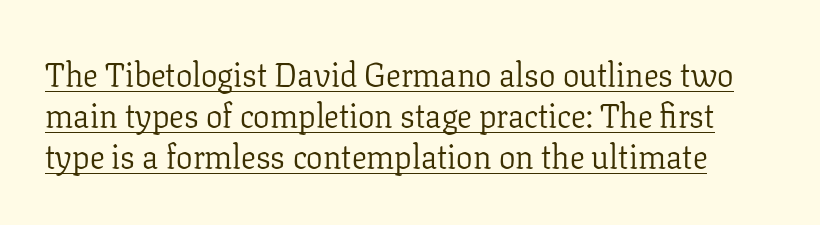
The image shows 33 px light serif type, upright; set normal line spacing (1.25x), normal letter spacing, underlined; low stroke contrast and a medium x-height.
